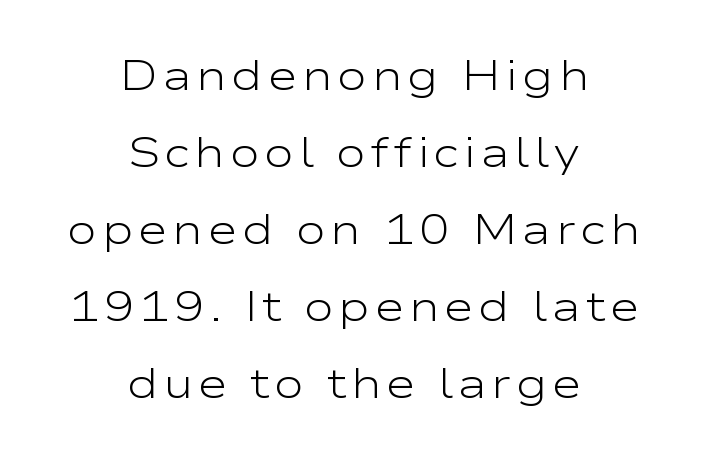
Q: Is the text bold? A: No.
Q: Is the text italic (slanted)? A: No, it is upright.
Q: Is the typeface a serif or a sans-serif typeface? A: Sans-serif.
Q: Is the text underlined? A: No.
Q: How is the paragraph aligned? A: Centered.
Q: Width (condensed, normal, or wide)? A: Wide.
Q: Stroke contrast? A: Low.
Q: x-height? A: Medium.
Q: Monospaced? A: No.
